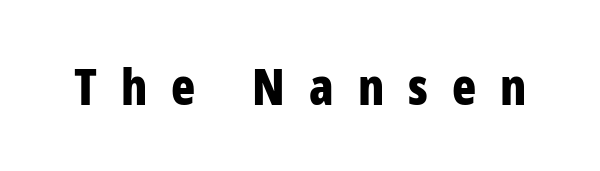
{"serif": "no", "italic": "no", "bold": "yes", "weight": "bold", "width": "condensed", "stroke_contrast": "low", "x_height": "medium", "monospaced": "no", "underline": "no", "letter_spacing": "wide", "letter_spacing_em": 0.48, "glyph_px": 50}
